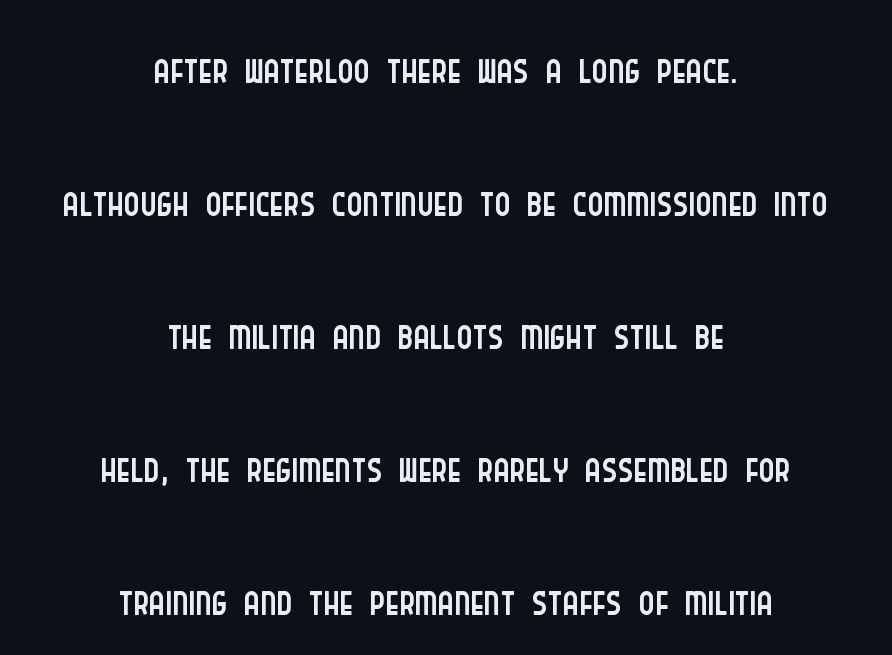
Does extra space separate the letters? No, they use regular spacing. Font category for this specimen: sans-serif. Descenders are the only things crossing below the line. Heft: none added — not bold. Is the block centered? Yes — each line is placed symmetrically about the middle.
